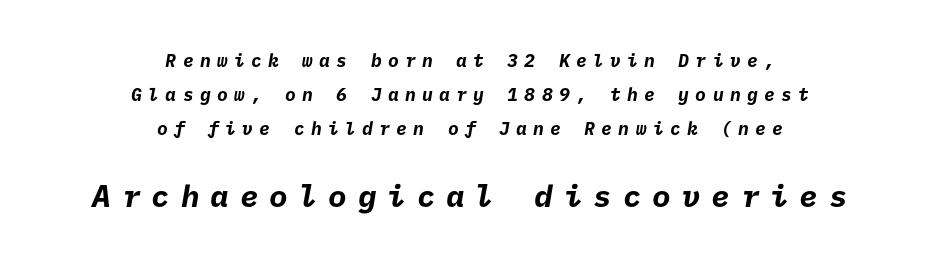
The image shows 31 px bold sans-serif type; set centered, line spacing 1.88x, unusually wide letter spacing (+0.35 em), not underlined; the second (bottom) block is 1.72x larger; low stroke contrast and a medium x-height.
